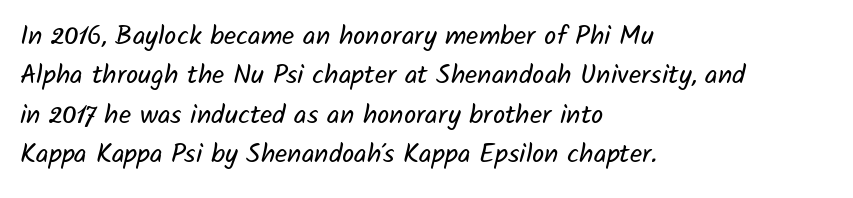
The image shows 27 px text type; set left-aligned, normal line spacing (1.46x), normal letter spacing, not underlined.
